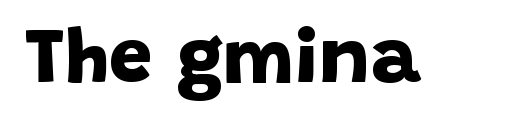
{"serif": "no", "bold": "yes", "weight": "bold", "width": "normal", "stroke_contrast": "low", "x_height": "large", "monospaced": "no", "underline": "no", "letter_spacing": "normal", "letter_spacing_em": 0.0, "glyph_px": 77}
